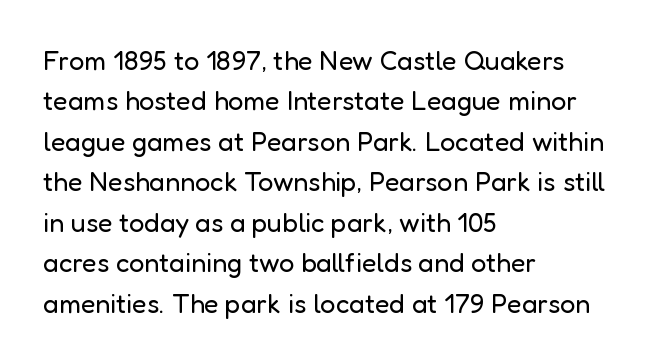
Q: Is the text bold? A: No.
Q: Is the text italic (slanted)? A: No, it is upright.
Q: Is the text underlined? A: No.
Q: How is the paragraph aligned? A: Left-aligned.
Q: Is the spacing between letters normal or unusually wide? A: Normal.
Q: Is the spacing between lines tight, normal or loose? A: Normal.
